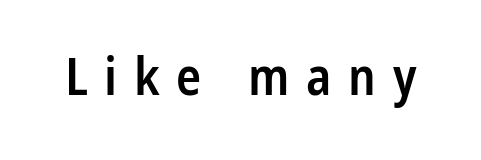
The image shows 52 px semibold, condensed sans-serif type, upright; set unusually wide letter spacing (+0.32 em), not underlined; low stroke contrast and a large x-height.
